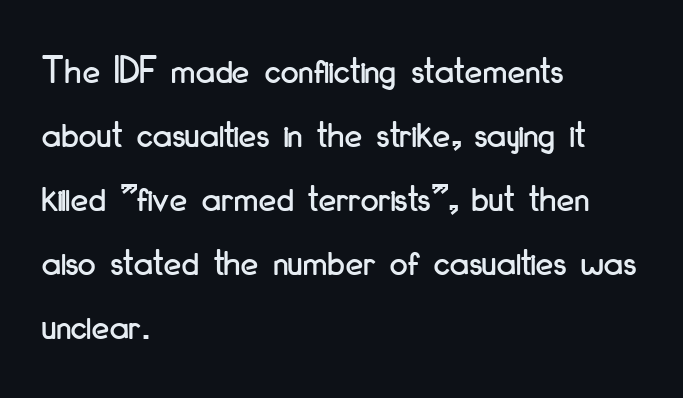
{"serif": "no", "italic": "no", "width": "condensed", "stroke_contrast": "low", "x_height": "small", "monospaced": "no", "underline": "no", "align": "left", "line_spacing": "normal", "line_spacing_ratio": 1.6, "letter_spacing": "normal", "letter_spacing_em": 0.0, "glyph_px": 40}
